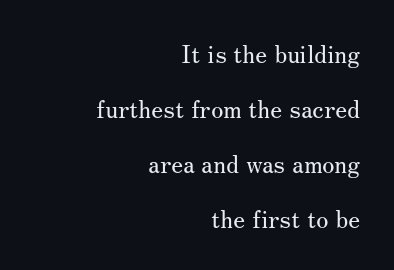
{"italic": "no", "bold": "no", "underline": "no", "align": "right", "line_spacing": "loose", "line_spacing_ratio": 2.2, "letter_spacing": "normal", "letter_spacing_em": 0.0, "glyph_px": 25}
